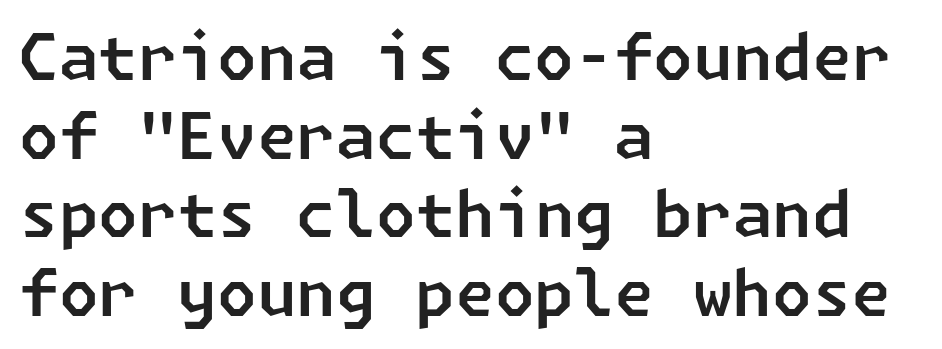
{"serif": "no", "width": "normal", "stroke_contrast": "low", "x_height": "medium", "underline": "no", "align": "left", "line_spacing_ratio": 1.23, "letter_spacing": "normal", "letter_spacing_em": 0.0, "glyph_px": 64}
